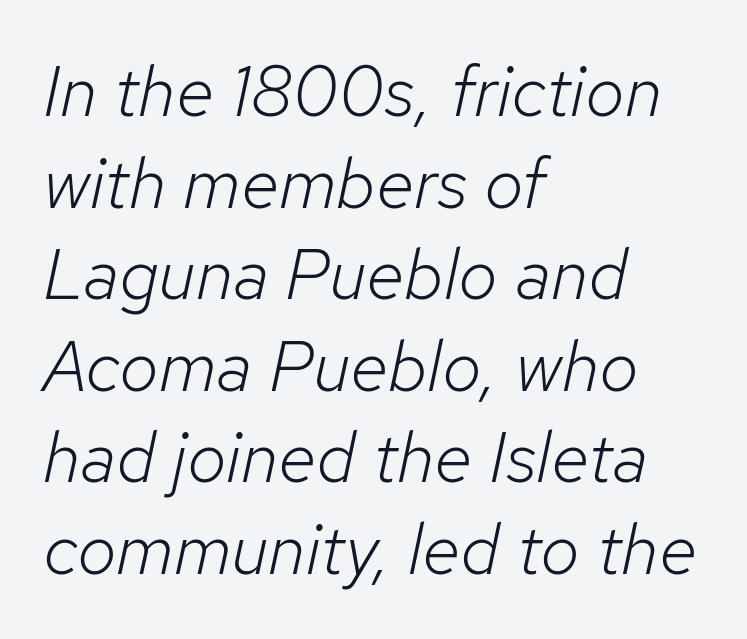
The image shows 71 px light type, italic (leaning right); set left-aligned, normal line spacing (1.29x), normal letter spacing, not underlined; low stroke contrast and a medium x-height.
